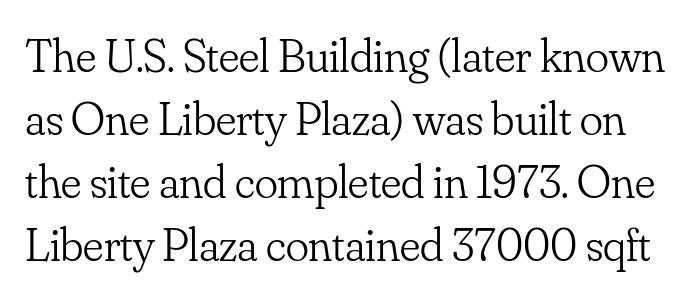
The image shows 48 px light serif type, upright; set normal line spacing (1.31x), normal letter spacing, not underlined; low stroke contrast and a small x-height.
